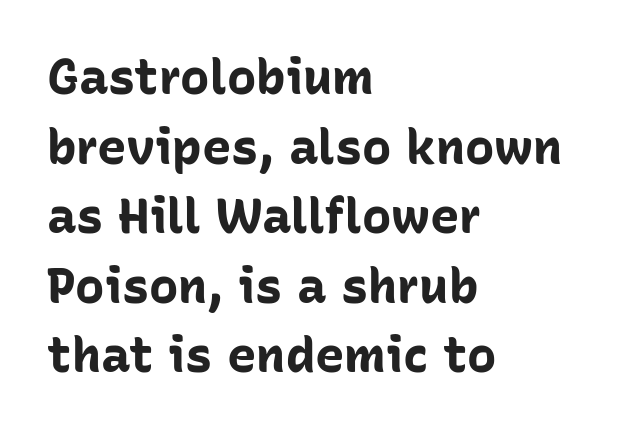
How would I describe the line gaps? Plain and ordinary. This sample uses an upright cut, with every glyph sitting square on the baseline. These lines are rendered in a variable-pitch font. One-word summary of the alignment: left.
